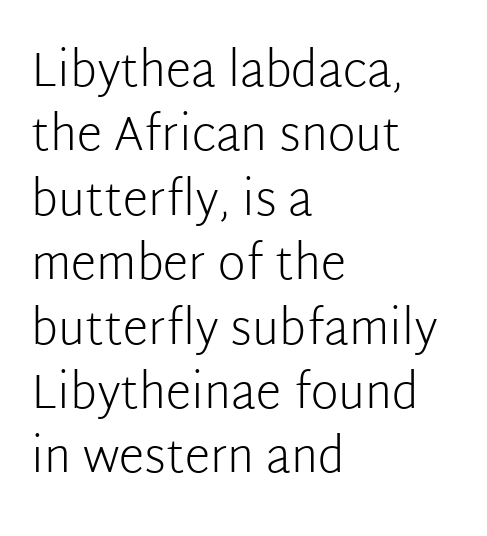
Leftover space on each line is placed entirely after the last word. The face used here is rendered with its standard letterfit. This sample keeps an unexceptional amount of space between lines. You could not count columns in this text — the font is proportionally spaced. Do the letters lean? They stand straight.
